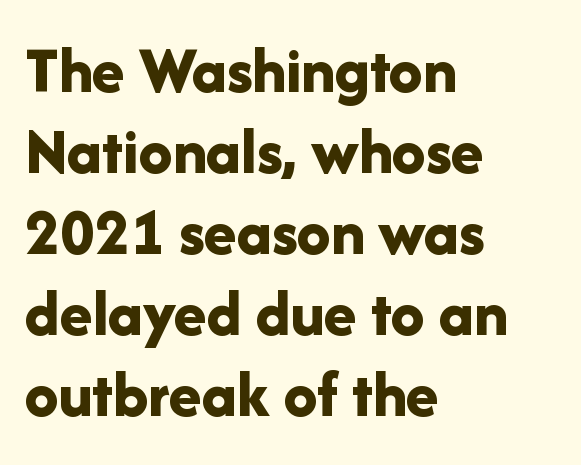
Letter spacing: default. Stroke terminals: plain, sans-serif. A typesetter would call this proportional, since set widths differ per character. Caption: multi-line text, flush left, ragged right. Each glyph is drawn with heavy, bold strokes. Quick note: not italic, upright.
